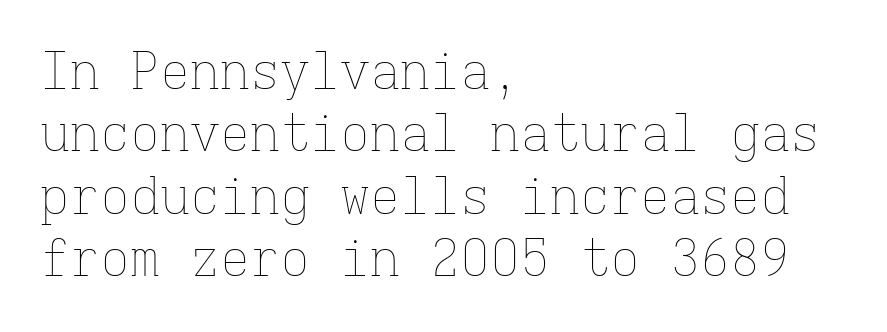
A typesetter would mark this as roman, not italic. Weight: in the light-to-regular range. Between one letter and the next there's only the usual sliver of space. A clean baseline with only descenders dipping below it.
